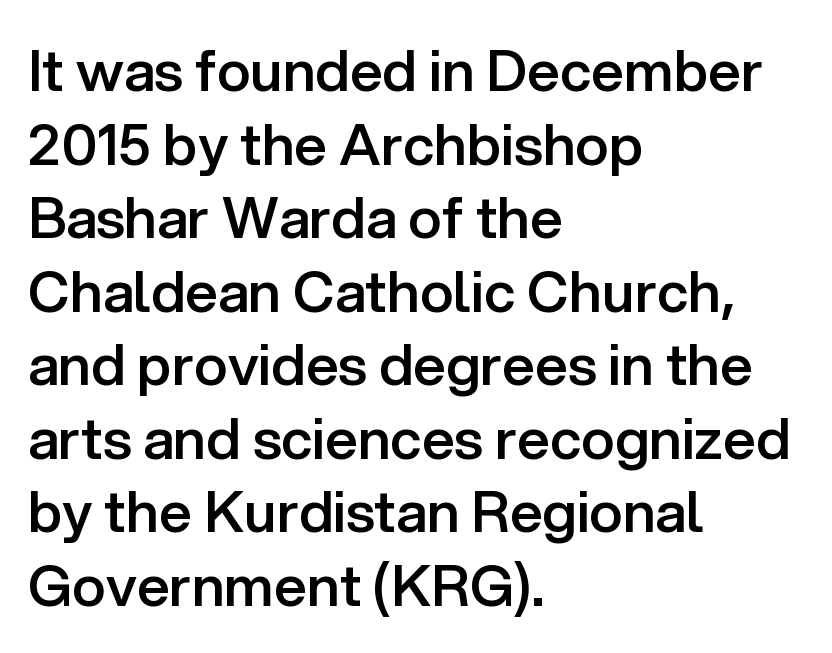
Q: Is the text bold? A: Semi-bold.
Q: Is the text italic (slanted)? A: No, it is upright.
Q: Is the typeface a serif or a sans-serif typeface? A: Sans-serif.
Q: Is the text underlined? A: No.
Q: How is the paragraph aligned? A: Left-aligned.
Q: Is the spacing between letters normal or unusually wide? A: Normal.
Q: Is the spacing between lines tight, normal or loose? A: Normal.
Q: Width (condensed, normal, or wide)? A: Normal.
Q: Stroke contrast? A: Low.
Q: x-height? A: Medium.
Q: Monospaced? A: No.
